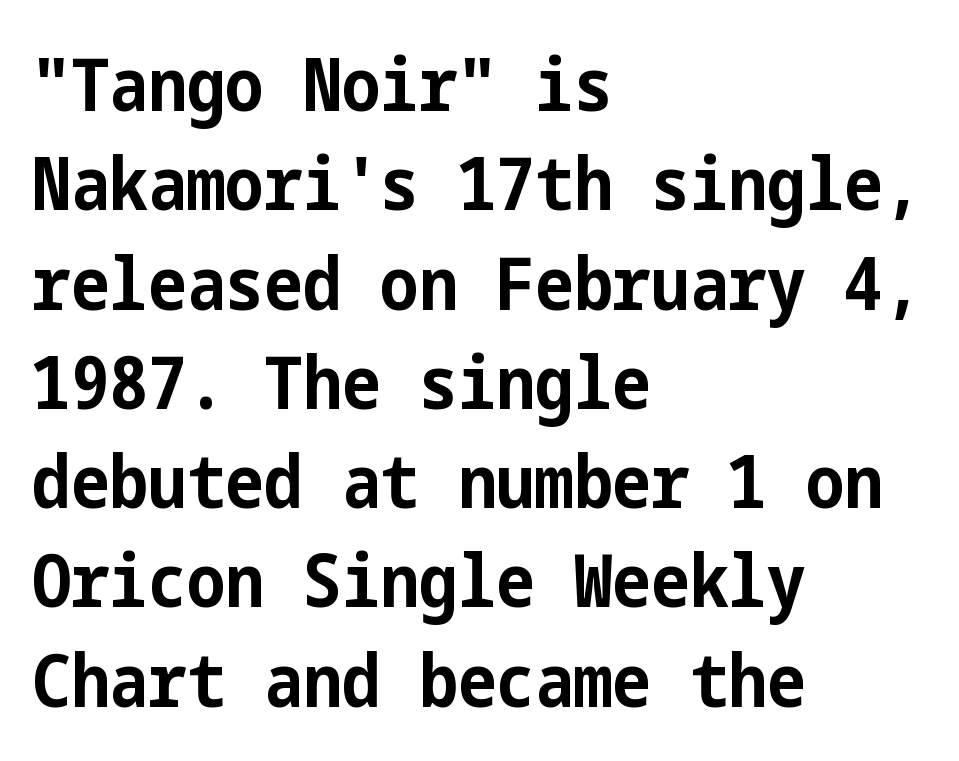
{"serif": "no", "italic": "no", "bold": "yes", "weight": "bold", "width": "condensed", "stroke_contrast": "low", "x_height": "medium", "underline": "no", "align": "left", "line_spacing": "normal", "line_spacing_ratio": 1.36, "letter_spacing": "normal", "letter_spacing_em": 0.0, "glyph_px": 73}
